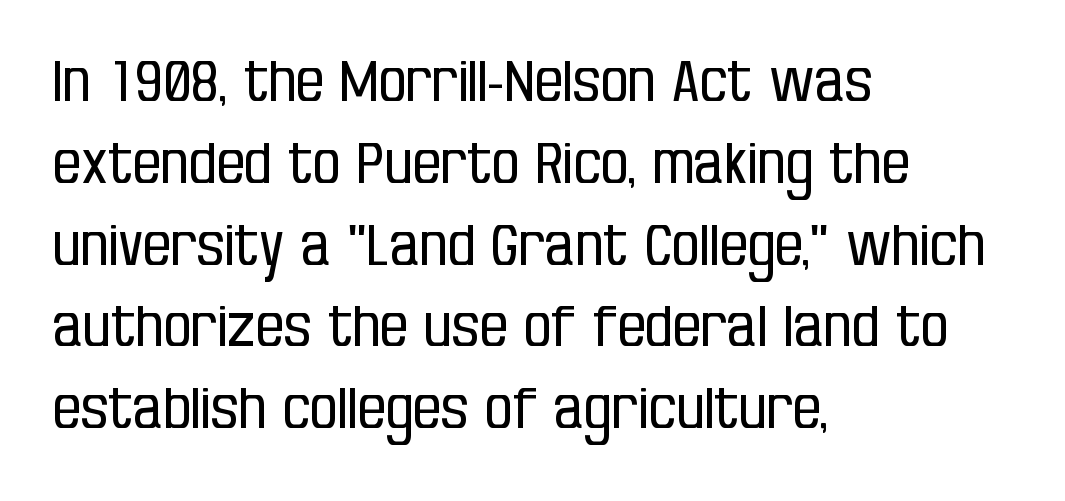
Q: Is the text bold? A: No.
Q: Is the text italic (slanted)? A: No, it is upright.
Q: Is the typeface a serif or a sans-serif typeface? A: Sans-serif.
Q: Is the text underlined? A: No.
Q: How is the paragraph aligned? A: Left-aligned.
Q: Is the spacing between letters normal or unusually wide? A: Normal.
Q: Is the spacing between lines tight, normal or loose? A: Normal.
Q: Width (condensed, normal, or wide)? A: Condensed.
Q: Stroke contrast? A: Low.
Q: x-height? A: Large.
Q: Monospaced? A: No.
